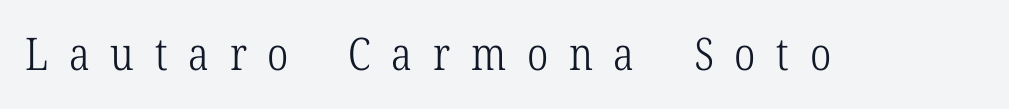
{"serif": "yes", "italic": "no", "bold": "no", "weight": "light", "width": "condensed", "stroke_contrast": "low", "x_height": "medium", "monospaced": "no", "underline": "no", "letter_spacing": "wide", "letter_spacing_em": 0.46, "glyph_px": 45}
